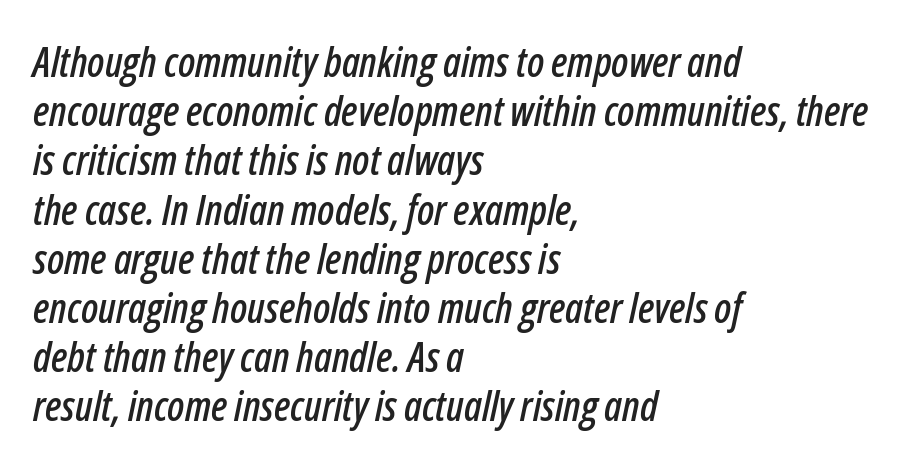
Q: Is the text italic (slanted)? A: Yes, it leans right by about 12 degrees.
Q: Is the text underlined? A: No.
Q: How is the paragraph aligned? A: Left-aligned.
Q: Is the spacing between letters normal or unusually wide? A: Normal.
Q: Width (condensed, normal, or wide)? A: Condensed.
Q: Stroke contrast? A: Low.
Q: x-height? A: Medium.
Q: Monospaced? A: No.
